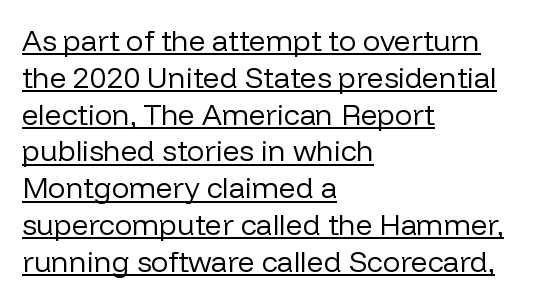
Q: Is the text bold? A: No.
Q: Is the text italic (slanted)? A: No, it is upright.
Q: Is the typeface a serif or a sans-serif typeface? A: Sans-serif.
Q: Is the text underlined? A: Yes.
Q: How is the paragraph aligned? A: Left-aligned.
Q: Is the spacing between letters normal or unusually wide? A: Normal.
Q: Is the spacing between lines tight, normal or loose? A: Normal.
Q: Width (condensed, normal, or wide)? A: Normal.
Q: Stroke contrast? A: Low.
Q: x-height? A: Medium.
Q: Monospaced? A: No.
